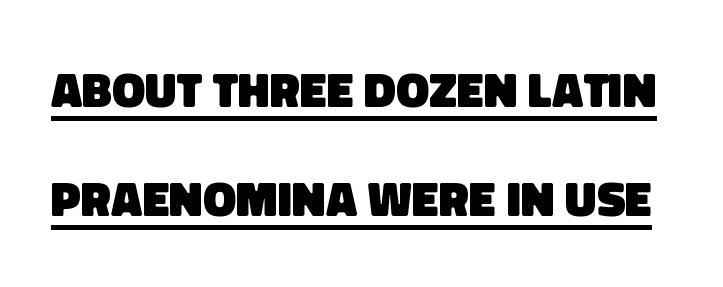
A dark, heavy texture on the line: the type is bold. How are the letters spaced? Ordinarily, with no added tracking. The block of text is sparse from top to bottom, with ample space between rows. Typographically, this falls in the sans-serif category.
